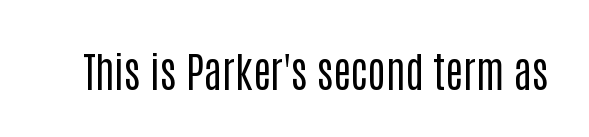
The image shows 42 px regular-weight, condensed sans-serif type, upright; set normal letter spacing, not underlined; low stroke contrast and a large x-height.
